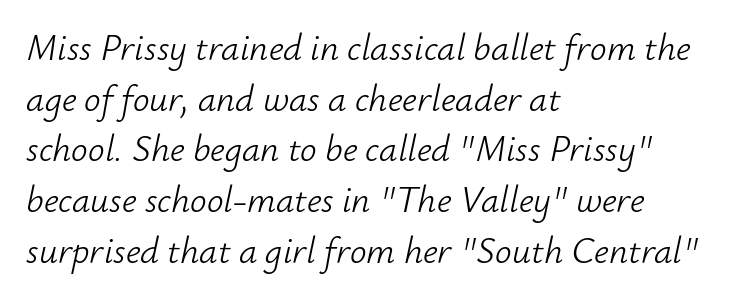
Q: Is the text bold? A: No.
Q: Is the text italic (slanted)? A: Yes, it leans right by about 12 degrees.
Q: Is the text underlined? A: No.
Q: How is the paragraph aligned? A: Left-aligned.
Q: Is the spacing between letters normal or unusually wide? A: Normal.
Q: Is the spacing between lines tight, normal or loose? A: Normal.
Q: Width (condensed, normal, or wide)? A: Normal.
Q: Stroke contrast? A: Low.
Q: x-height? A: Small.
Q: Monospaced? A: No.
